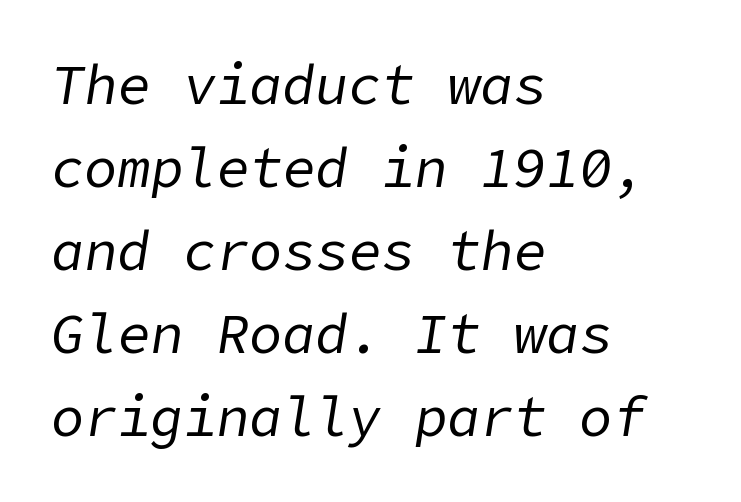
{"italic": "yes", "lean": "right", "slant_degrees": 9, "bold": "no", "weight": "regular", "width": "normal", "stroke_contrast": "low", "x_height": "medium", "underline": "no", "align": "left", "line_spacing": "normal", "line_spacing_ratio": 1.51, "letter_spacing": "normal", "letter_spacing_em": 0.0, "glyph_px": 55}
